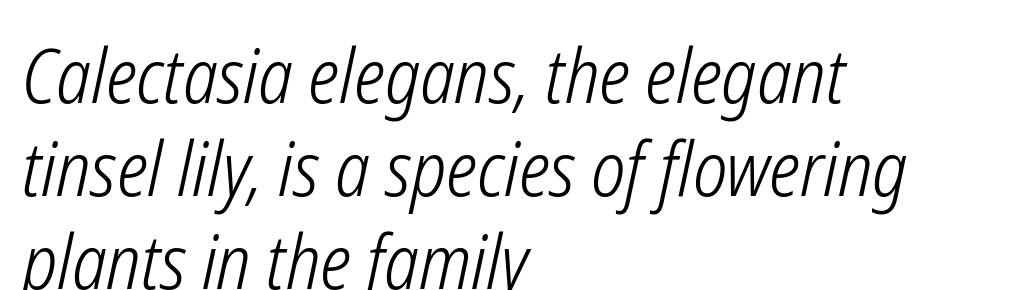
The image shows 75 px light, condensed type, italic (leaning right); set left-aligned, line spacing 1.24x, normal letter spacing, not underlined; low stroke contrast and a medium x-height.
